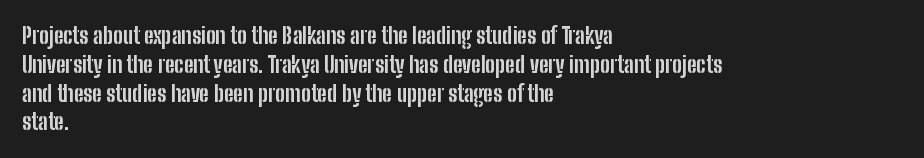
{"italic": "no", "bold": "yes", "underline": "no", "align": "left", "line_spacing": "normal", "line_spacing_ratio": 1.31, "letter_spacing": "normal", "letter_spacing_em": 0.0, "glyph_px": 22}
